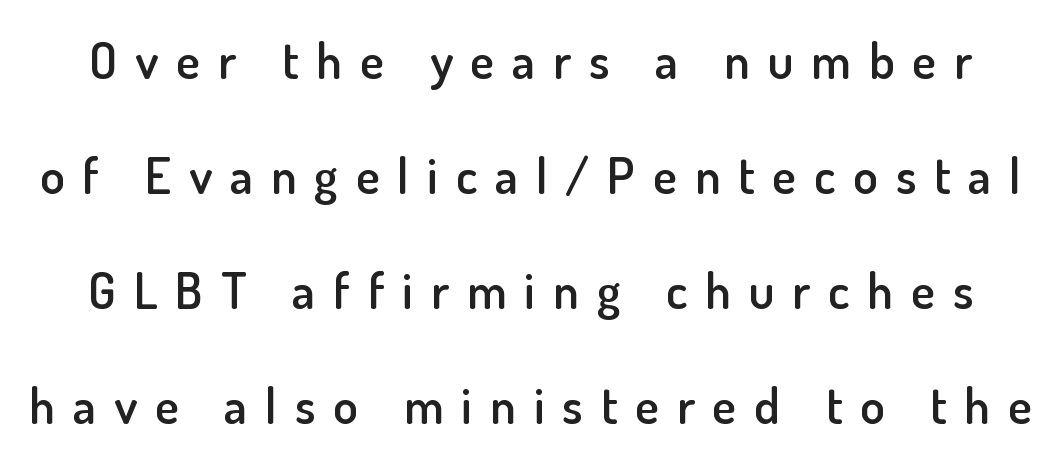
Is this a fixed-width face? No — the glyphs have proportional, varying widths. Unlike italic type, these characters show no tilt at all. Serifs: no, the terminals of the letterforms are clean. The glyphs have the mass of a demibold cut, below bold. Does extra space separate the letters? Yes, quite a lot of it. Vertically, the passage feels expansive, rows floating well apart.
